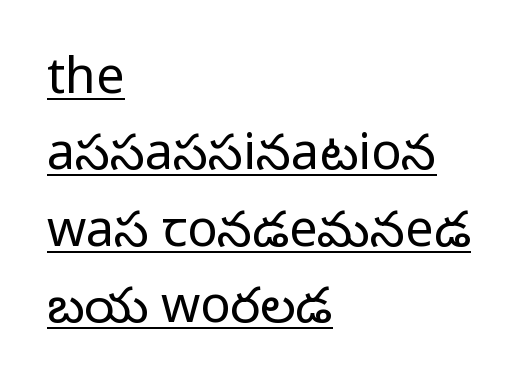
The image shows 50 px regular-weight sans-serif type, upright; set left-aligned, normal line spacing (1.53x), normal letter spacing, underlined; low stroke contrast and a medium x-height.
